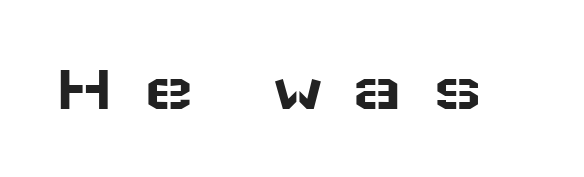
Q: Is the text italic (slanted)? A: No, it is upright.
Q: Is the typeface a serif or a sans-serif typeface? A: Sans-serif.
Q: Is the text underlined? A: No.
Q: Is the spacing between letters normal or unusually wide? A: Unusually wide.
Q: Width (condensed, normal, or wide)? A: Wide.
Q: Stroke contrast? A: Low.
Q: x-height? A: Medium.
Q: Monospaced? A: No.
